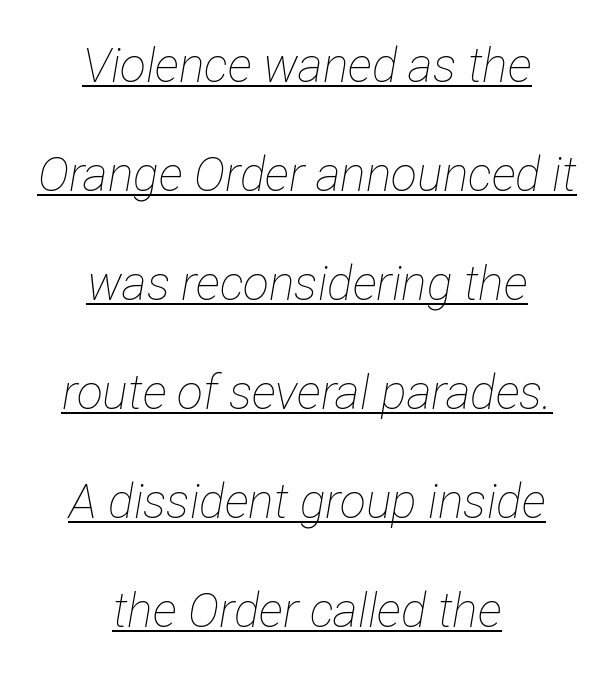
The rendering uses natural spacing where letterforms have individual widths. The designer dialed line spacing up above the default. The letterforms sit at book weight or below. Looking at the ascenders, they clearly lean. This rendering leaves character spacing at its baseline value.
